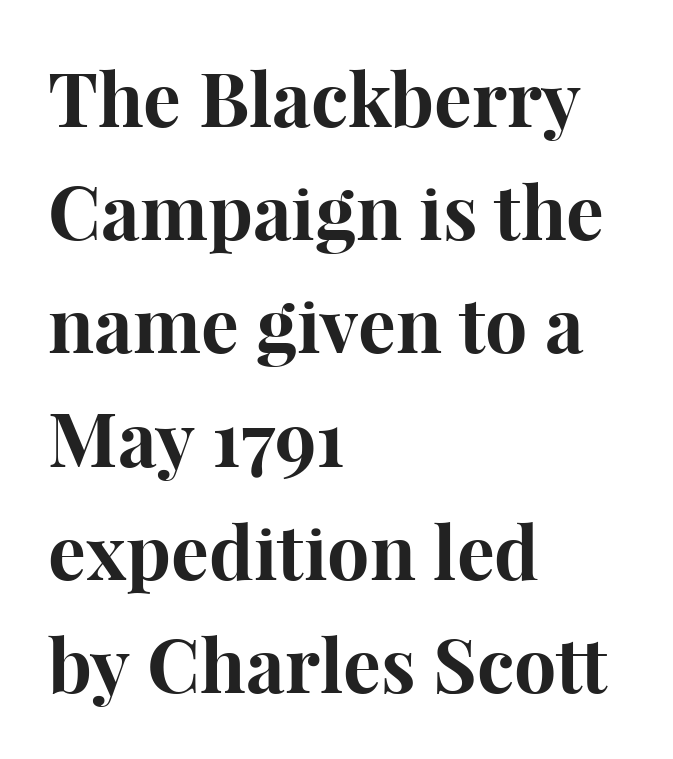
{"serif": "yes", "italic": "no", "bold": "yes", "weight": "bold", "width": "normal", "stroke_contrast": "high", "x_height": "medium", "monospaced": "no", "underline": "no", "align": "left", "line_spacing": "normal", "line_spacing_ratio": 1.51, "letter_spacing": "normal", "letter_spacing_em": 0.0, "glyph_px": 75}
